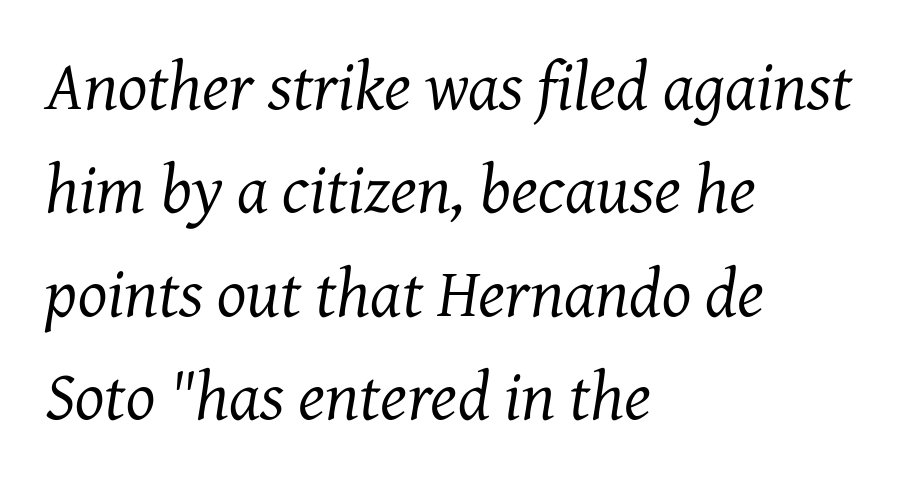
A student would call this left alignment; a typographer would say flush left, rag right. Letterform terminals end in serifs throughout the passage. The specimen omits any rule beneath the text block's lines. Is this a fixed-width face? No — the glyphs have proportional, varying widths.
